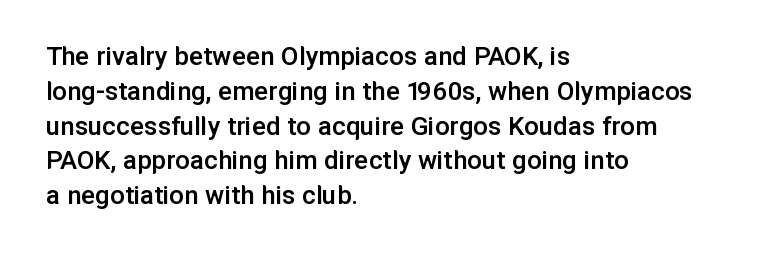
Q: Is the text bold? A: Semi-bold.
Q: Is the text italic (slanted)? A: No, it is upright.
Q: Is the typeface a serif or a sans-serif typeface? A: Sans-serif.
Q: Is the text underlined? A: No.
Q: How is the paragraph aligned? A: Left-aligned.
Q: Is the spacing between letters normal or unusually wide? A: Normal.
Q: Width (condensed, normal, or wide)? A: Normal.
Q: Stroke contrast? A: Low.
Q: x-height? A: Medium.
Q: Monospaced? A: No.
